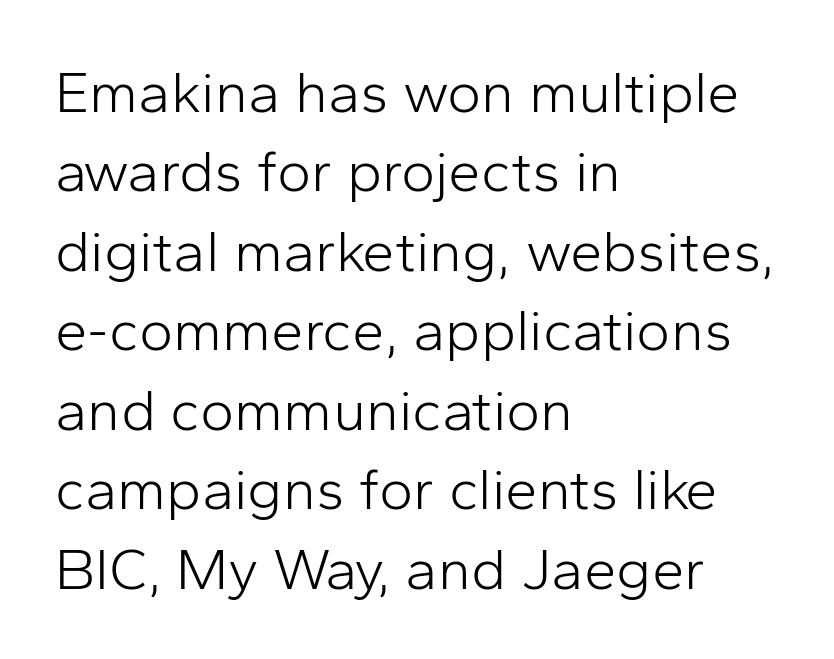
Q: Is the text bold? A: No.
Q: Is the text italic (slanted)? A: No, it is upright.
Q: Is the typeface a serif or a sans-serif typeface? A: Sans-serif.
Q: Is the text underlined? A: No.
Q: How is the paragraph aligned? A: Left-aligned.
Q: Is the spacing between letters normal or unusually wide? A: Normal.
Q: Is the spacing between lines tight, normal or loose? A: Normal.
Q: Width (condensed, normal, or wide)? A: Normal.
Q: Stroke contrast? A: Low.
Q: x-height? A: Medium.
Q: Monospaced? A: No.
